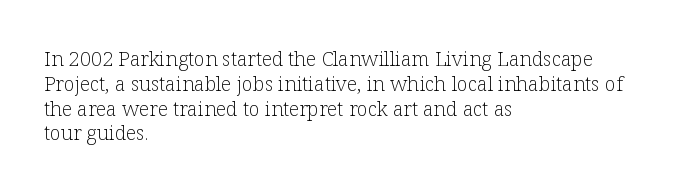
{"italic": "no", "bold": "no", "underline": "no", "align": "left", "line_spacing_ratio": 1.24, "letter_spacing": "normal", "letter_spacing_em": 0.0, "glyph_px": 20}
